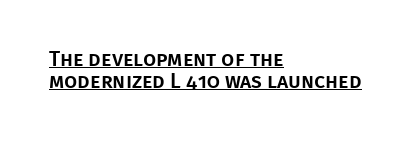
Q: Is the text italic (slanted)? A: No, it is upright.
Q: Is the text underlined? A: Yes.
Q: How is the paragraph aligned? A: Left-aligned.
Q: Is the spacing between letters normal or unusually wide? A: Normal.
Q: Is the spacing between lines tight, normal or loose? A: Tight.
